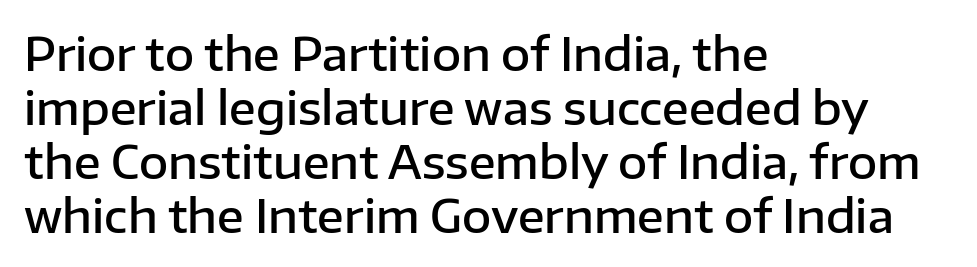
Q: Is the text bold? A: Semi-bold.
Q: Is the text italic (slanted)? A: No, it is upright.
Q: Is the typeface a serif or a sans-serif typeface? A: Sans-serif.
Q: Is the text underlined? A: No.
Q: How is the paragraph aligned? A: Left-aligned.
Q: Is the spacing between letters normal or unusually wide? A: Normal.
Q: Width (condensed, normal, or wide)? A: Normal.
Q: Stroke contrast? A: Low.
Q: x-height? A: Medium.
Q: Monospaced? A: No.
